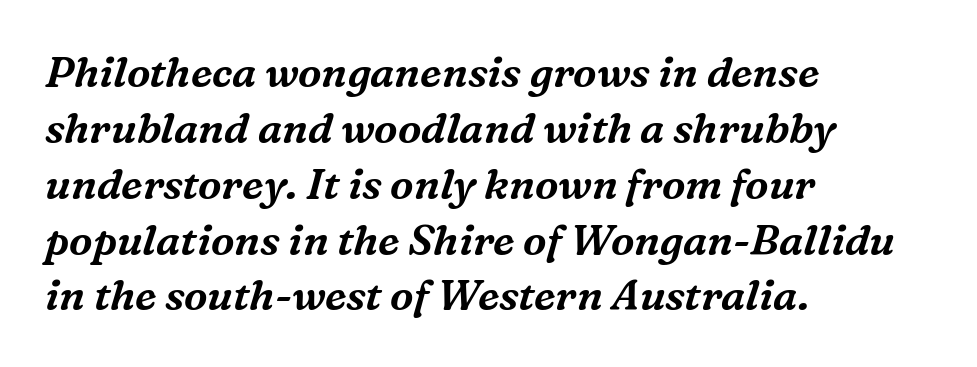
Posture: slanted. Notice how descenders clear the ascenders below comfortably — that's standard leading. These lines keep a tight, regular rhythm from letter to letter. Look at the bottom of the vertical strokes: they flare into serifs here. Bare-footed words on every line.
